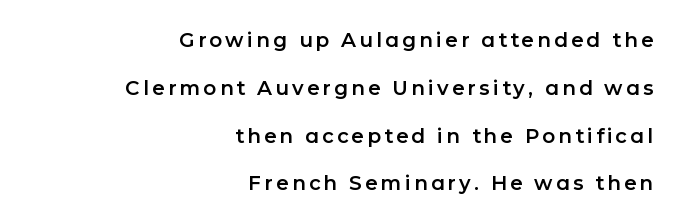
The typesetter chose a ragged-left arrangement here. Rows of type keep a wide berth in the vertical direction. Anything drawn beneath the words? Only blank space. Ascenders rise straight up at ninety degrees.
